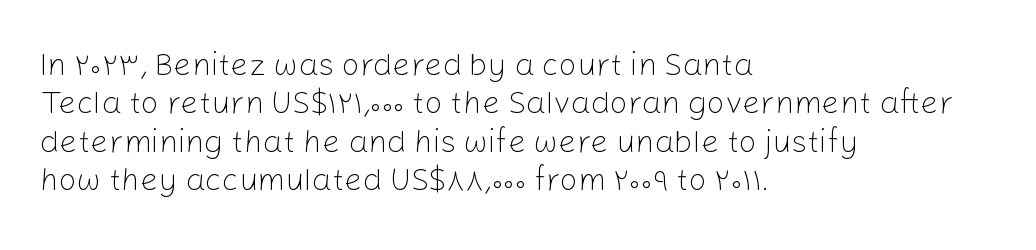
The image shows 32 px light sans-serif type, upright; set left-aligned, line spacing 1.2x, normal letter spacing, not underlined; low stroke contrast and a medium x-height.
